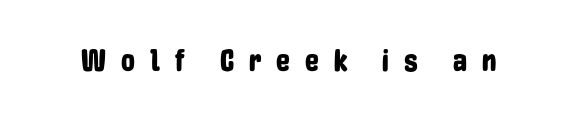
The image shows 31 px condensed sans-serif type, upright; set unusually wide letter spacing (+0.48 em), not underlined; low stroke contrast and a medium x-height.
